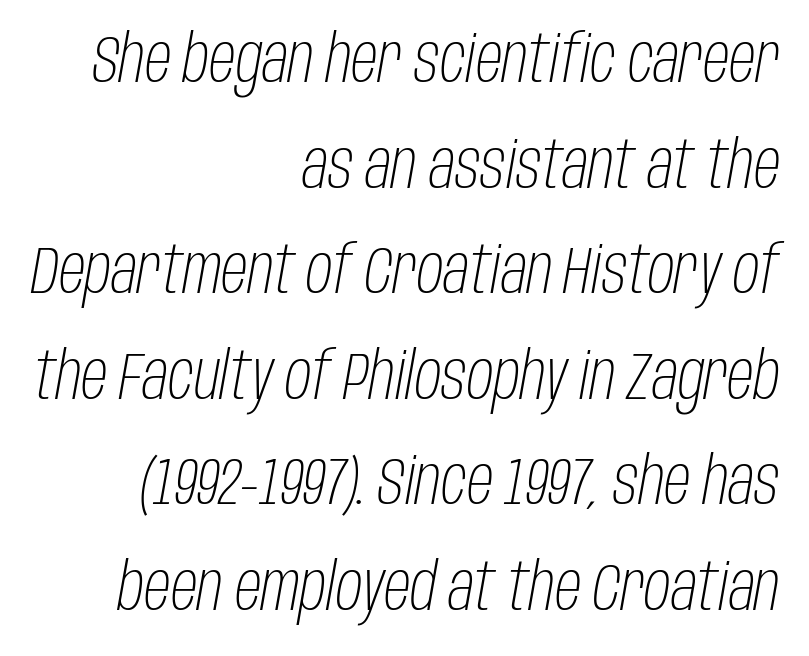
Rendered with sloped, italic letterforms. Compared with typical body copy, the letter spacing here is the same. The string is rendered with underlining switched off. Teacher's note: observe the even right margin — that is flush-right alignment. Here the designer chose a conventional face with non-uniform glyph widths.
